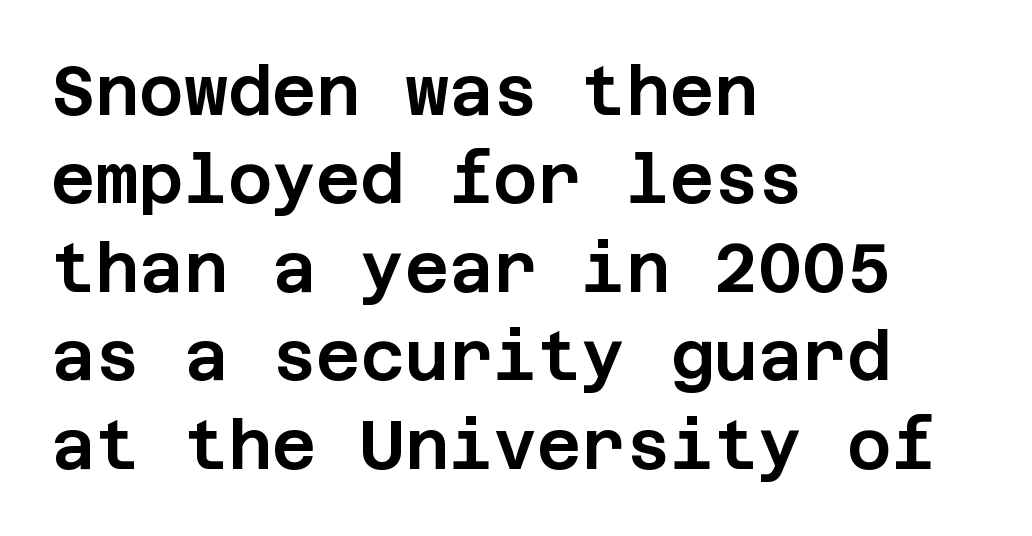
The image shows 68 px sans-serif type, upright; set left-aligned, normal line spacing (1.3x), normal letter spacing, not underlined; low stroke contrast and a large x-height.
